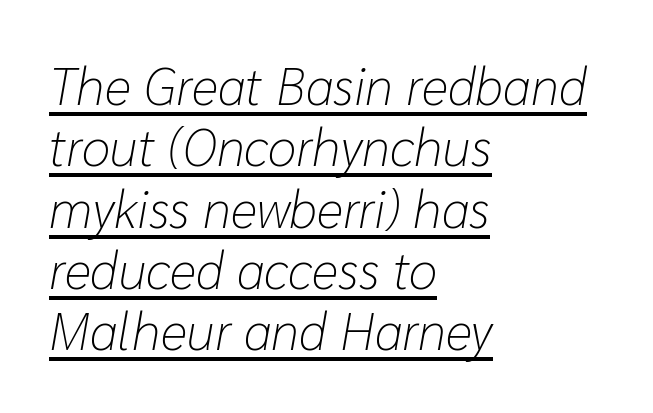
The image shows 52 px light type, italic (leaning right); set left-aligned, line spacing 1.18x, normal letter spacing, underlined; low stroke contrast and a medium x-height.
